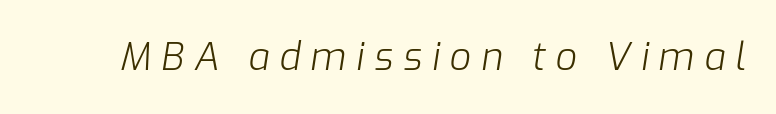
Q: Is the text bold? A: No.
Q: Is the text italic (slanted)? A: Yes, it leans right by about 9 degrees.
Q: Is the text underlined? A: No.
Q: Is the spacing between letters normal or unusually wide? A: Unusually wide.
Q: Width (condensed, normal, or wide)? A: Normal.
Q: Stroke contrast? A: Low.
Q: x-height? A: Medium.
Q: Monospaced? A: No.
